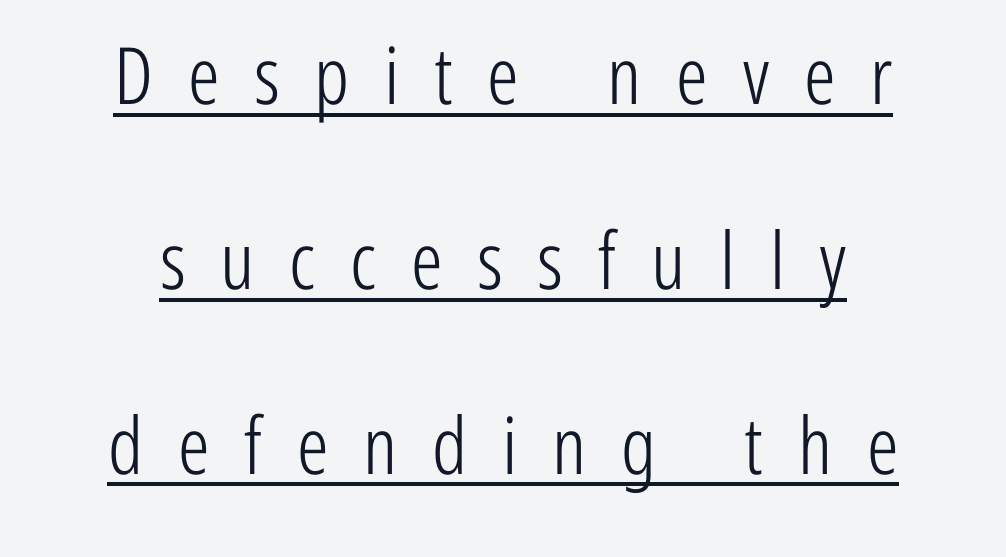
Q: Is the text bold? A: No.
Q: Is the text italic (slanted)? A: No, it is upright.
Q: Is the typeface a serif or a sans-serif typeface? A: Sans-serif.
Q: Is the text underlined? A: Yes.
Q: How is the paragraph aligned? A: Centered.
Q: Is the spacing between letters normal or unusually wide? A: Unusually wide.
Q: Is the spacing between lines tight, normal or loose? A: Loose.
Q: Width (condensed, normal, or wide)? A: Condensed.
Q: Stroke contrast? A: Low.
Q: x-height? A: Medium.
Q: Monospaced? A: No.
